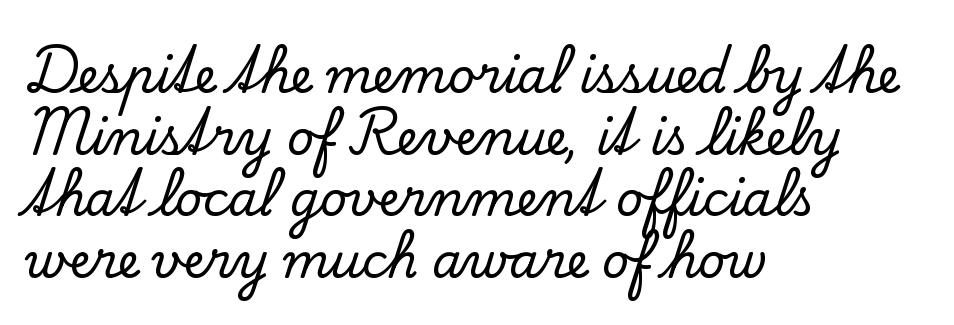
{"serif": "yes", "width": "normal", "stroke_contrast": "low", "x_height": "small", "monospaced": "no", "underline": "no", "align": "left", "line_spacing": "normal", "line_spacing_ratio": 1.31, "letter_spacing": "normal", "letter_spacing_em": 0.0, "glyph_px": 47}
